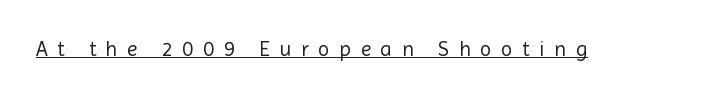
{"italic": "no", "bold": "no", "underline": "yes", "letter_spacing": "wide", "letter_spacing_em": 0.46, "glyph_px": 21}
